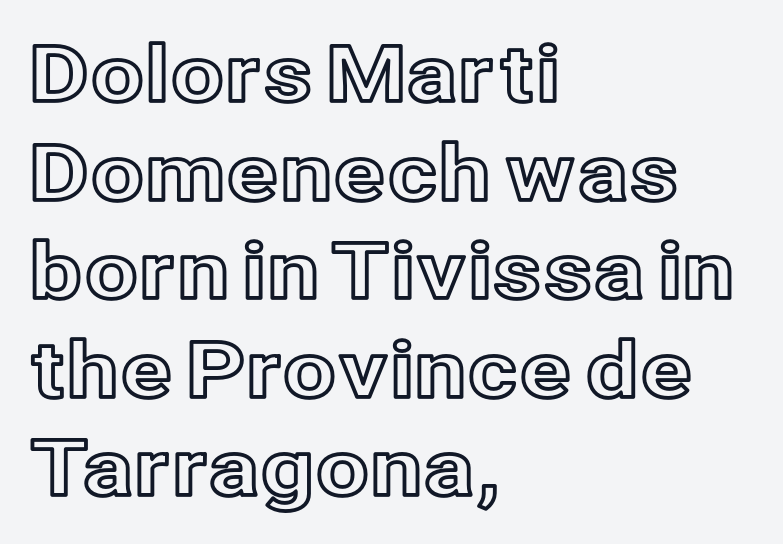
The horizontal fit of the characters is conventional and even. A clean baseline with only descenders dipping below it. The lettering stays uniformly vertical, giving the passage a roman look. Proportional: the letters do not fall into vertical columns. The leading is moderate, giving the passage an even texture. The typesetter chose a ragged-right arrangement here.
